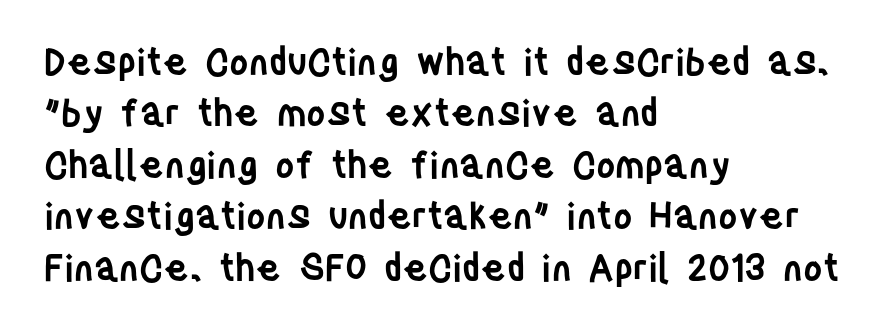
Q: Is the text bold? A: Semi-bold.
Q: Is the text italic (slanted)? A: No, it is upright.
Q: Is the typeface a serif or a sans-serif typeface? A: Sans-serif.
Q: Is the text underlined? A: No.
Q: How is the paragraph aligned? A: Left-aligned.
Q: Is the spacing between letters normal or unusually wide? A: Normal.
Q: Is the spacing between lines tight, normal or loose? A: Normal.
Q: Width (condensed, normal, or wide)? A: Condensed.
Q: Stroke contrast? A: Low.
Q: x-height? A: Large.
Q: Monospaced? A: No.
